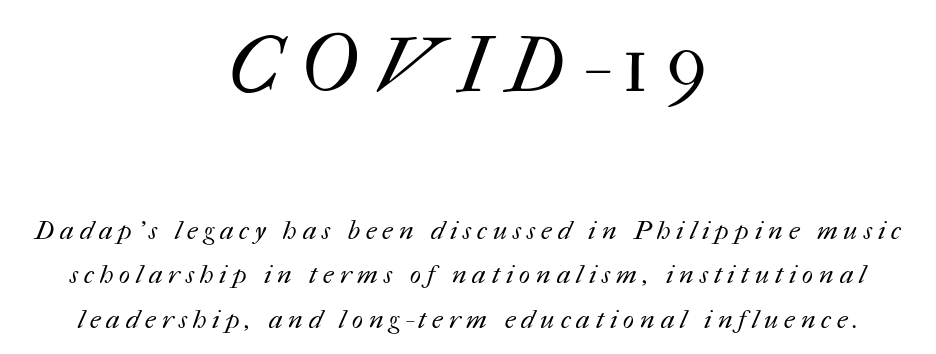
{"bold": "no", "weight": "regular", "width": "normal", "stroke_contrast": "medium", "x_height": "medium", "monospaced": "no", "underline": "no", "align": "center", "line_spacing_ratio": 1.71, "letter_spacing": "wide", "letter_spacing_em": 0.23, "larger_block": "first", "size_ratio": 3.0, "glyph_px": 78}
